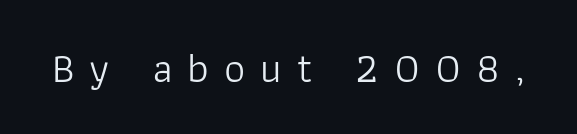
The image shows 42 px light sans-serif type, upright; set unusually wide letter spacing (+0.36 em), not underlined; low stroke contrast and a medium x-height.
